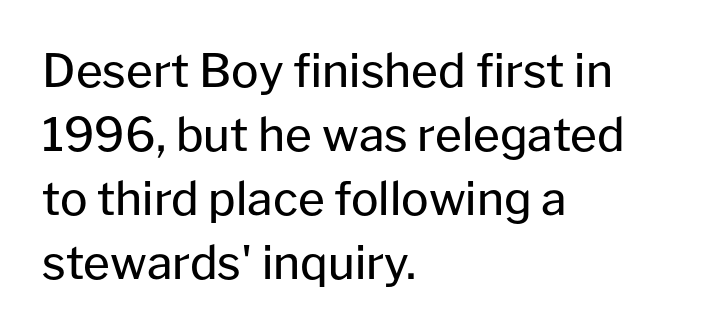
These lines are set flush left with a ragged right edge. No extra tracking has been applied to these lines. Does the type have serifs? No, each stem ends abruptly. Summary of weight: not heavy and not bold.
